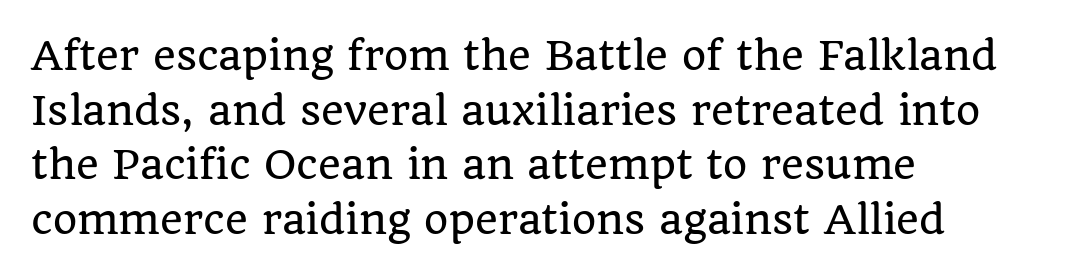
You could call the tracking neutral — neither tight nor loose. The letters advance in unequal steps, a hallmark of proportional type. The passage shown stacks its lines at a standard gap. The glyphs are unaccompanied by any horizontal stroke below them.
